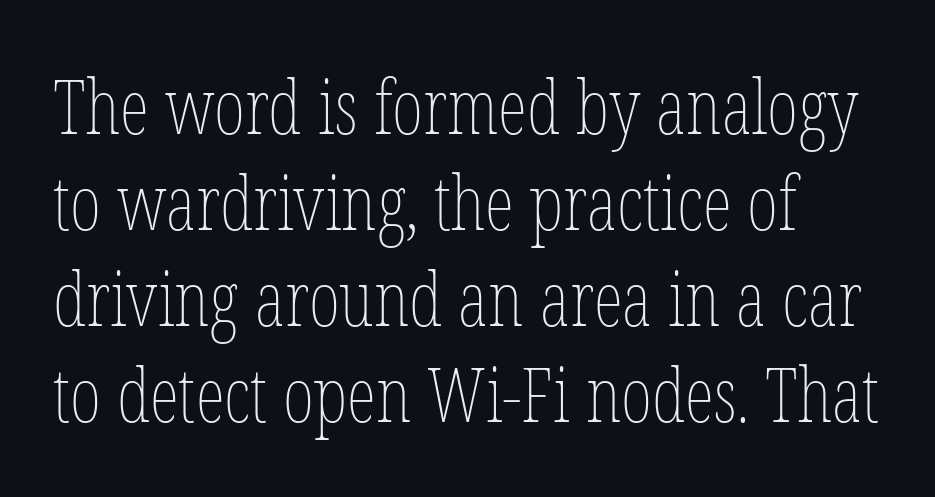
Q: Is the text bold? A: No.
Q: Is the text italic (slanted)? A: No, it is upright.
Q: Is the text underlined? A: No.
Q: How is the paragraph aligned? A: Left-aligned.
Q: Is the spacing between letters normal or unusually wide? A: Normal.
Q: Is the spacing between lines tight, normal or loose? A: Normal.
Q: Width (condensed, normal, or wide)? A: Condensed.
Q: Stroke contrast? A: Low.
Q: x-height? A: Medium.
Q: Monospaced? A: No.
